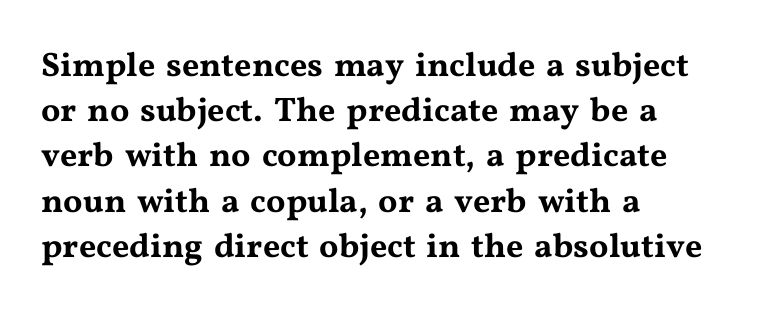
The image shows 34 px wide serif type, upright; set left-aligned, normal line spacing (1.33x), normal letter spacing, not underlined; medium stroke contrast and a medium x-height.
